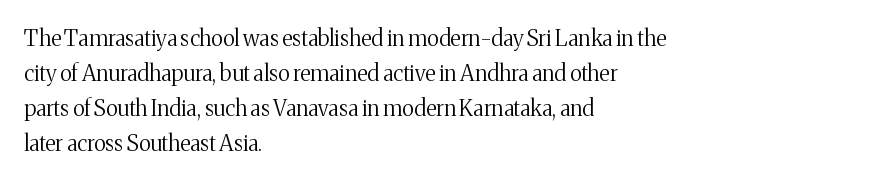
Every stem runs plumb, perpendicular to the baseline. Ink coverage per letter is moderate at most. Does extra space separate the letters? No, they use regular spacing. Line starts are locked; line ends wander. If you measured baseline to baseline, you'd find a middling distance.
